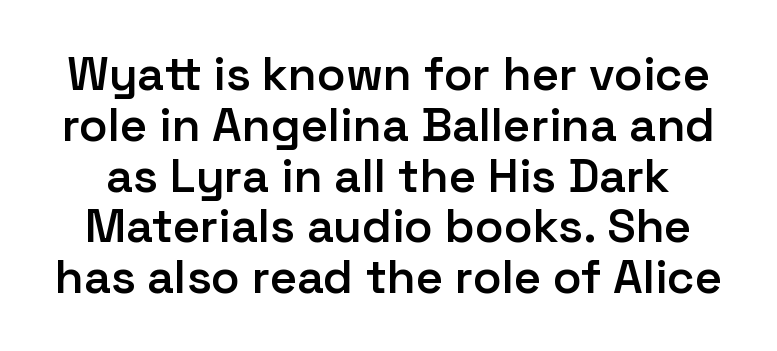
Successive baselines arrive quickly, one right under another. Words appear dense and cohesive because spacing is normal. The axis of the letterforms is exactly vertical. In terms of letterform style, serifs are entirely absent. A bare baseline throughout the passage. A semibold gives these letters moderate extra thickness, short of bold.
